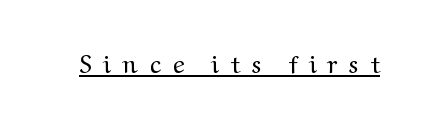
The image shows 25 px text type, upright; set unusually wide letter spacing (+0.5 em), underlined.
